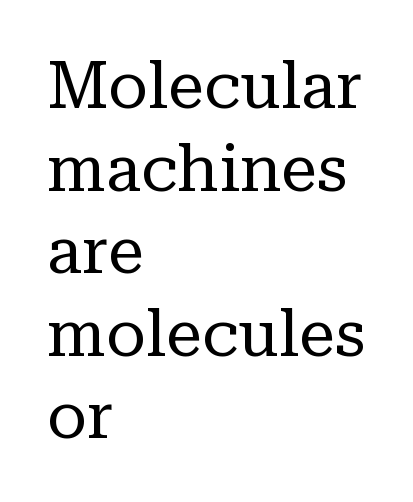
Does extra space separate the letters? No, they use regular spacing. Note: serifs present on the glyphs. Designer's note — italics off, roman on. Stems here are at most as thick as an everyday book face.
